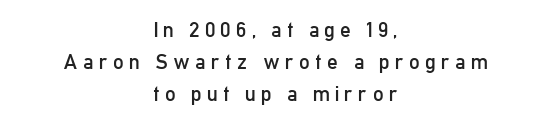
{"italic": "no", "bold": "no", "underline": "no", "align": "center", "line_spacing": "normal", "line_spacing_ratio": 1.52, "letter_spacing": "wide", "letter_spacing_em": 0.25, "glyph_px": 21}
